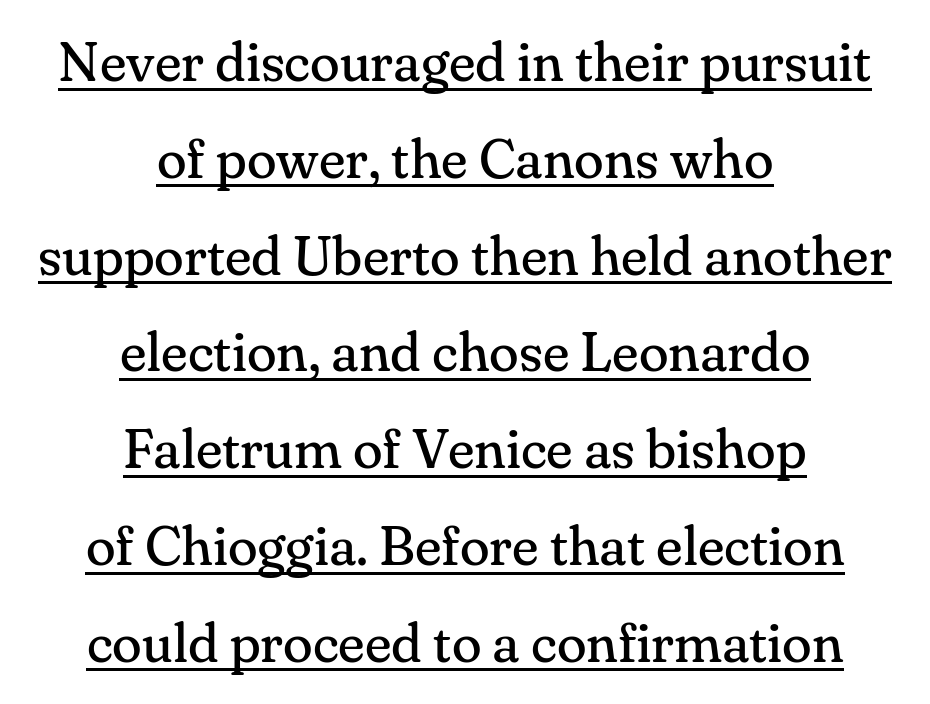
{"serif": "yes", "italic": "no", "bold": "no", "weight": "regular", "width": "normal", "stroke_contrast": "medium", "x_height": "small", "monospaced": "no", "underline": "yes", "align": "center", "line_spacing_ratio": 1.76, "letter_spacing": "normal", "letter_spacing_em": 0.0, "glyph_px": 55}
